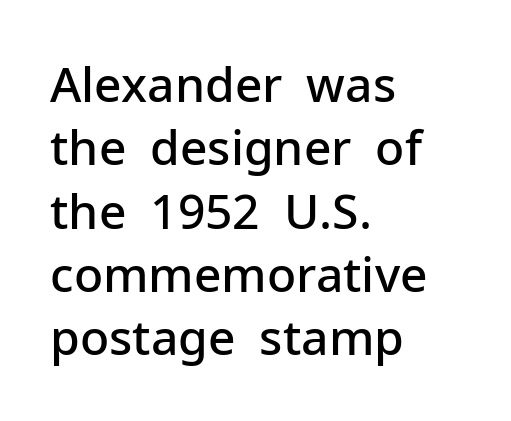
The letterforms sit shoulder to shoulder at normal distance. Are there feet on the stems? There aren't — it's a sans. Descender tails drop into unmarked territory. The rendering uses natural spacing where letterforms have individual widths. The passage shown is semibold, sitting just below true bold. The rendering anchors every line to the left-hand side.
